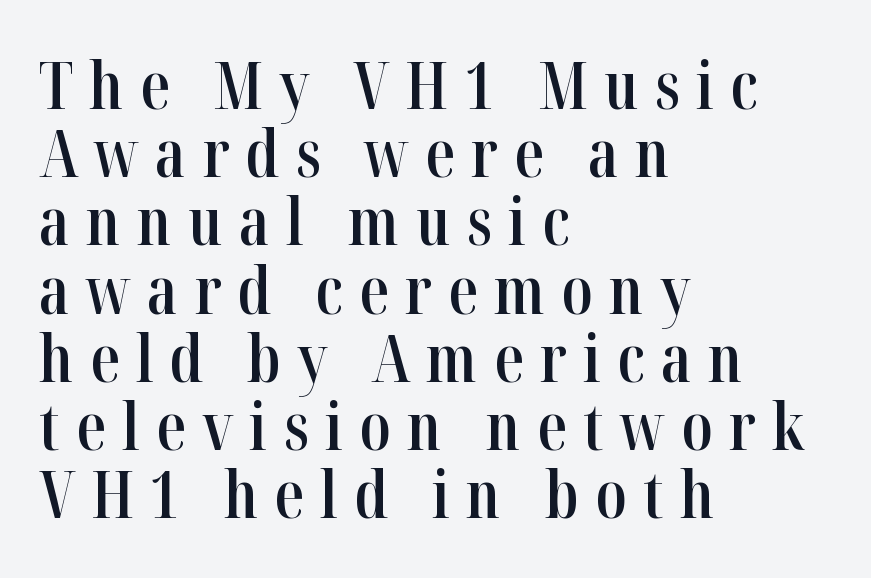
Q: Is the text bold? A: Semi-bold.
Q: Is the text italic (slanted)? A: No, it is upright.
Q: Is the typeface a serif or a sans-serif typeface? A: Serif.
Q: Is the text underlined? A: No.
Q: How is the paragraph aligned? A: Left-aligned.
Q: Is the spacing between letters normal or unusually wide? A: Unusually wide.
Q: Is the spacing between lines tight, normal or loose? A: Tight.
Q: Width (condensed, normal, or wide)? A: Condensed.
Q: Stroke contrast? A: High.
Q: x-height? A: Medium.
Q: Monospaced? A: No.
